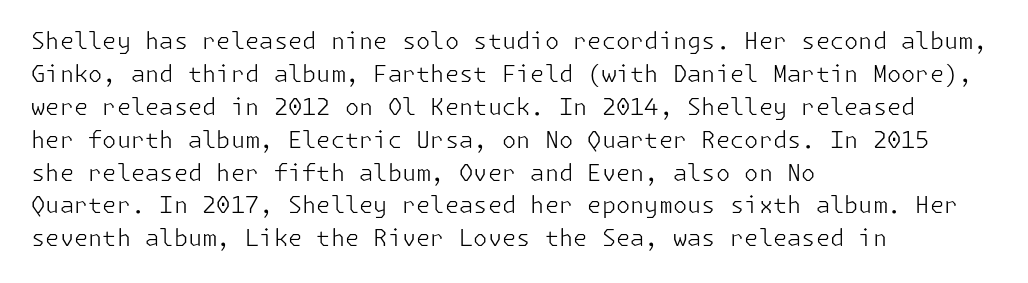
{"italic": "no", "bold": "no", "underline": "no", "align": "left", "line_spacing": "normal", "line_spacing_ratio": 1.43, "letter_spacing": "normal", "letter_spacing_em": 0.0, "glyph_px": 23}
